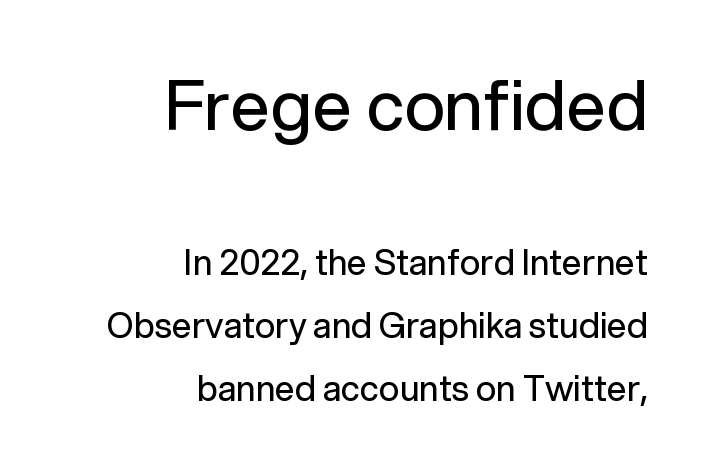
When letters stand straight like this, we call the style roman or upright. If you squint, the top block still reads clearly — it's the larger of the two. Typographically, this falls in the sans-serif category. Every row of glyphs terminates at an identical x-position on the right. Characters follow at the spacing the type designer built in. Only glyphs here, with clear space below each row.
